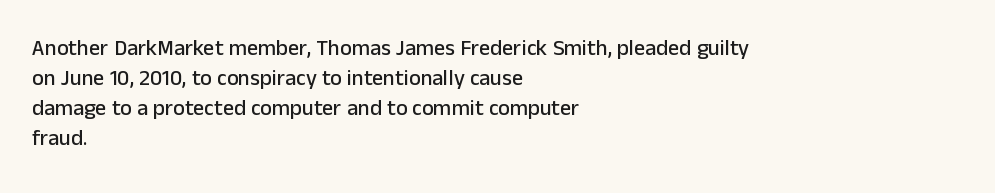
Q: Is the text italic (slanted)? A: No, it is upright.
Q: Is the text underlined? A: No.
Q: How is the paragraph aligned? A: Left-aligned.
Q: Is the spacing between letters normal or unusually wide? A: Normal.
Q: Is the spacing between lines tight, normal or loose? A: Normal.
